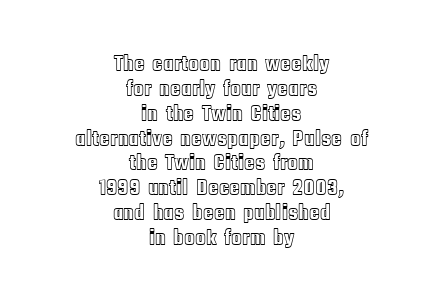
{"italic": "no", "underline": "no", "align": "center", "line_spacing": "tight", "line_spacing_ratio": 1.13, "letter_spacing": "normal", "letter_spacing_em": 0.0, "glyph_px": 22}
